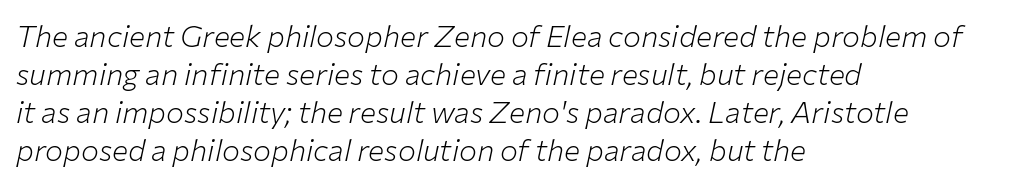
{"italic": "yes", "lean": "right", "slant_degrees": 12, "bold": "no", "weight": "light", "width": "normal", "stroke_contrast": "low", "x_height": "medium", "monospaced": "no", "underline": "no", "align": "left", "line_spacing": "normal", "line_spacing_ratio": 1.27, "letter_spacing": "normal", "letter_spacing_em": 0.0, "glyph_px": 30}
